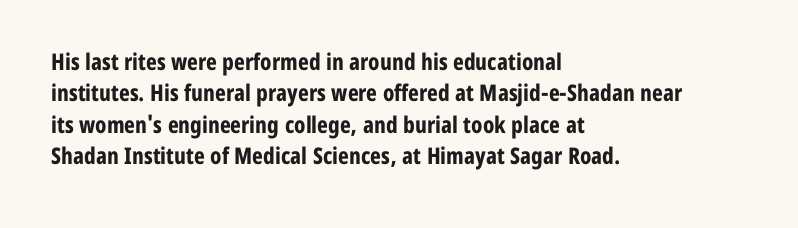
The image shows 23 px bold type, upright; set left-aligned, normal line spacing (1.36x), normal letter spacing, not underlined.
